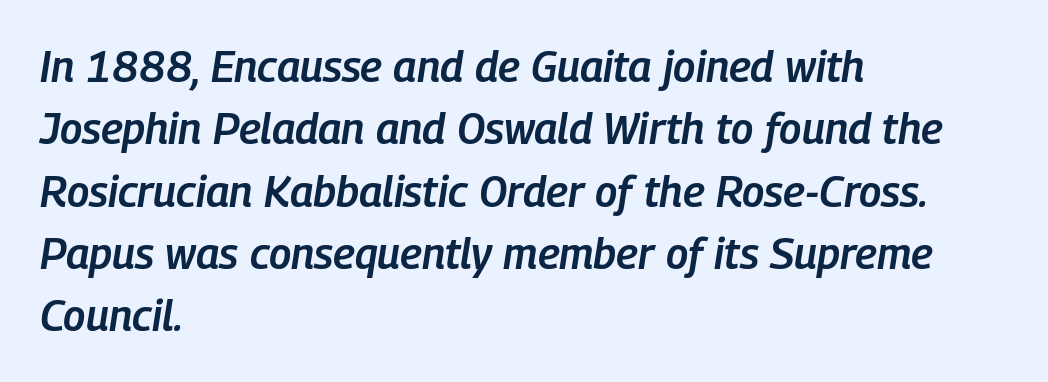
{"italic": "yes", "lean": "right", "slant_degrees": 9, "bold": "semi", "weight": "semibold", "width": "condensed", "stroke_contrast": "low", "x_height": "medium", "monospaced": "no", "underline": "no", "align": "left", "line_spacing": "normal", "line_spacing_ratio": 1.45, "letter_spacing": "normal", "letter_spacing_em": 0.0, "glyph_px": 43}
